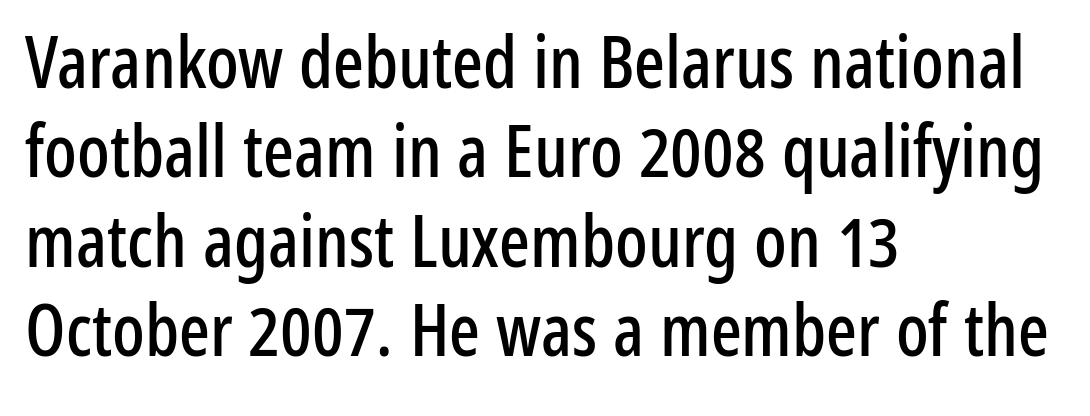
Q: Is the text italic (slanted)? A: No, it is upright.
Q: Is the typeface a serif or a sans-serif typeface? A: Sans-serif.
Q: Is the text underlined? A: No.
Q: How is the paragraph aligned? A: Left-aligned.
Q: Is the spacing between letters normal or unusually wide? A: Normal.
Q: Width (condensed, normal, or wide)? A: Condensed.
Q: Stroke contrast? A: Low.
Q: x-height? A: Medium.
Q: Monospaced? A: No.
